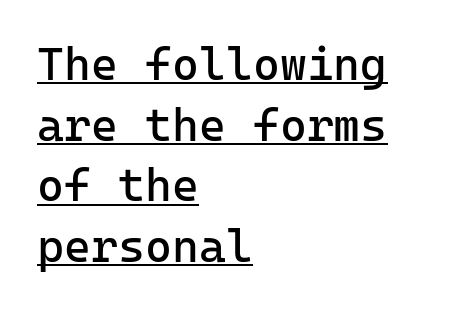
The image shows 46 px regular-weight sans-serif type, upright, monospaced; set left-aligned, normal line spacing (1.32x), normal letter spacing, underlined; low stroke contrast and a medium x-height.
